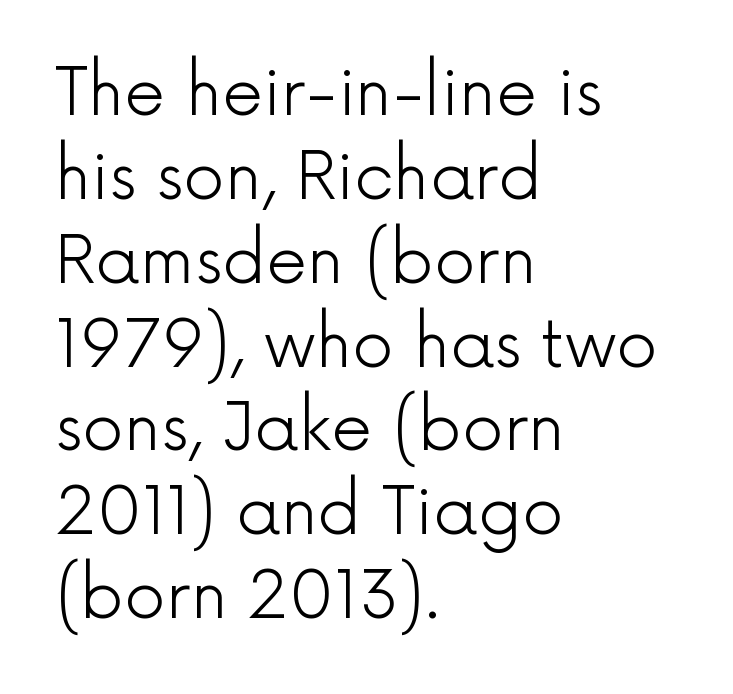
{"serif": "no", "italic": "no", "bold": "no", "weight": "light", "width": "normal", "x_height": "medium", "monospaced": "no", "underline": "no", "align": "left", "line_spacing": "normal", "line_spacing_ratio": 1.29, "letter_spacing": "normal", "letter_spacing_em": 0.0, "glyph_px": 65}
